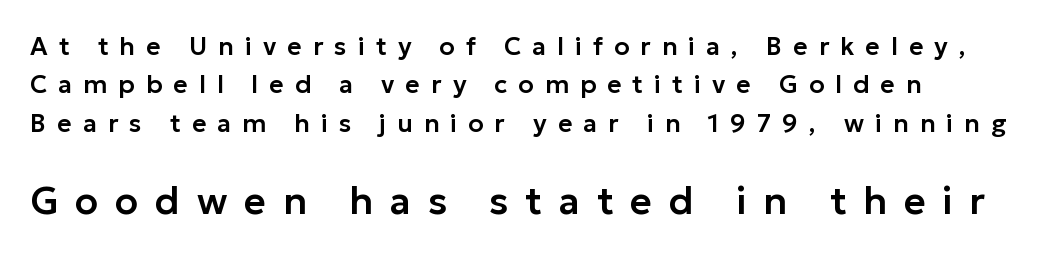
The image shows 38 px sans-serif type, upright; set normal line spacing (1.54x), unusually wide letter spacing (+0.44 em), not underlined; the second (bottom) block is 1.52x larger; low stroke contrast and a medium x-height.
